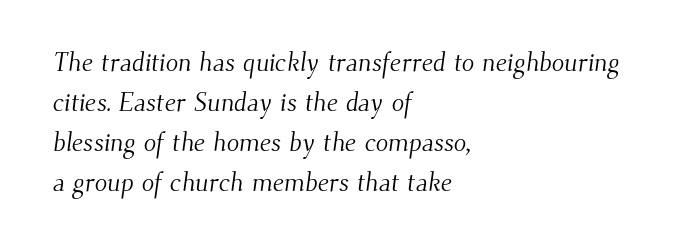
{"bold": "no", "underline": "no", "align": "left", "line_spacing": "normal", "line_spacing_ratio": 1.54, "letter_spacing": "normal", "letter_spacing_em": 0.0, "glyph_px": 26}
